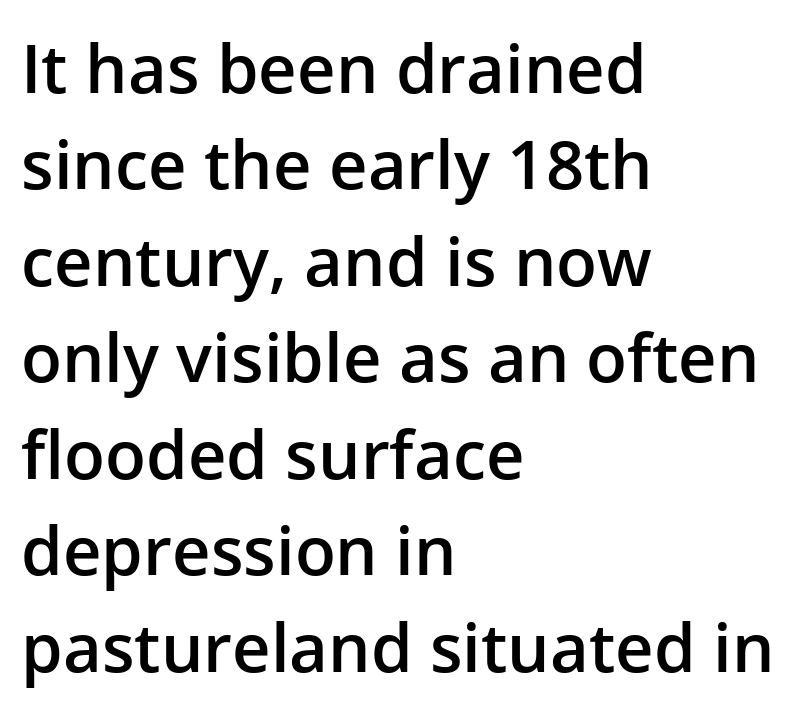
The glyphs have the mass of a demibold cut, below bold. Proportional: the letters do not fall into vertical columns. This rendering leaves character spacing at its baseline value. Do the letters lean? They stand straight. These lines sit exactly where default settings would place them.
